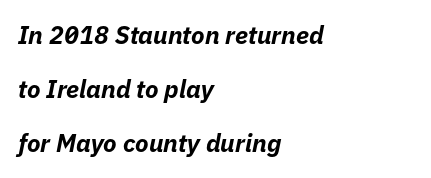
The image shows 25 px bold type, italic (leaning right); set left-aligned, loose line spacing (2.17x), normal letter spacing, not underlined.
